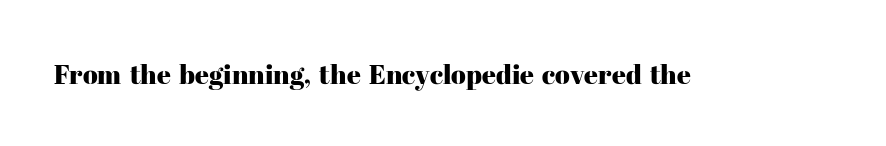
This rendering leaves character spacing at its baseline value. Has an underline been added? It has not. No italicization has been applied; the sample stays upright.
